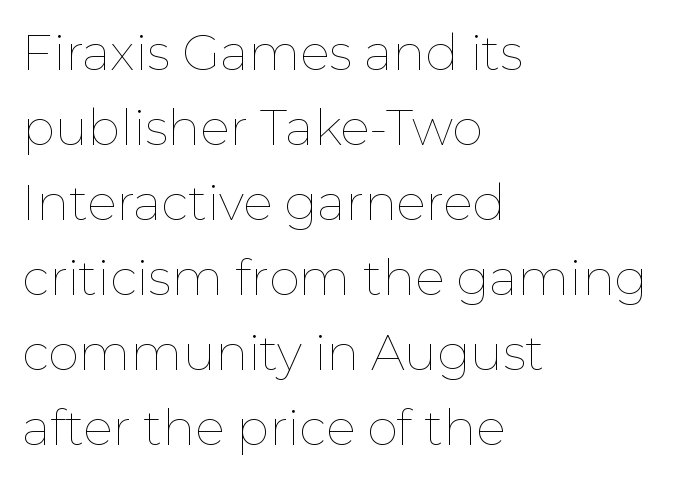
Think of a printed novel: that variable character pitch is what you see here. One glance says typical: line gaps are just what's usual. Each stroke keeps to a modest, everyday thickness or less. The strip under each line holds only bare page. This rendering leaves character spacing at its baseline value.
